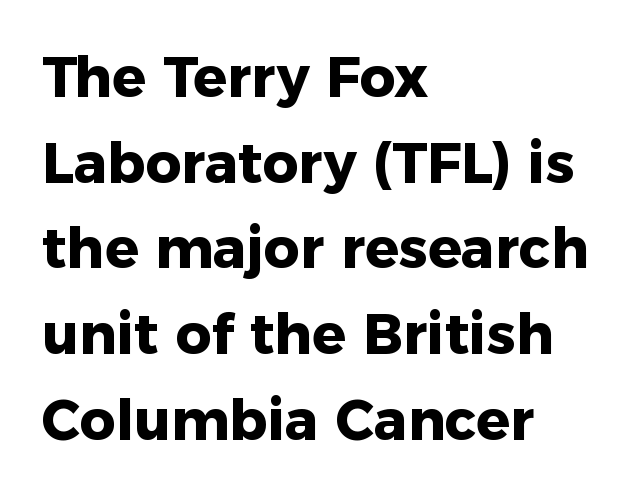
Q: Is the text bold? A: Yes.
Q: Is the text italic (slanted)? A: No, it is upright.
Q: Is the typeface a serif or a sans-serif typeface? A: Sans-serif.
Q: Is the text underlined? A: No.
Q: How is the paragraph aligned? A: Left-aligned.
Q: Is the spacing between letters normal or unusually wide? A: Normal.
Q: Is the spacing between lines tight, normal or loose? A: Normal.
Q: Width (condensed, normal, or wide)? A: Normal.
Q: Stroke contrast? A: Low.
Q: x-height? A: Medium.
Q: Monospaced? A: No.
